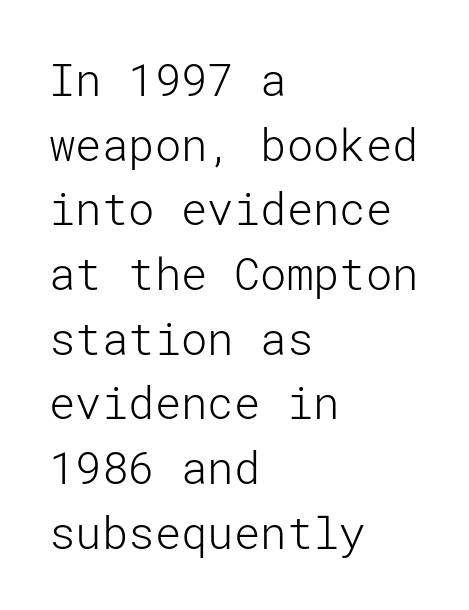
The image shows 44 px light sans-serif type, upright; set left-aligned, normal line spacing (1.47x), normal letter spacing, not underlined; low stroke contrast and a medium x-height.
